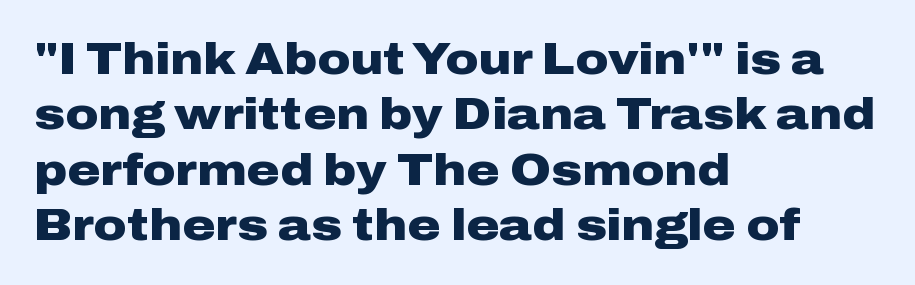
One-word summary of the alignment: left. A sans-serif font was chosen for this passage. Character widths vary here, with narrow letters taking less room than wide ones. Just letters on the line, the space beneath them empty.
